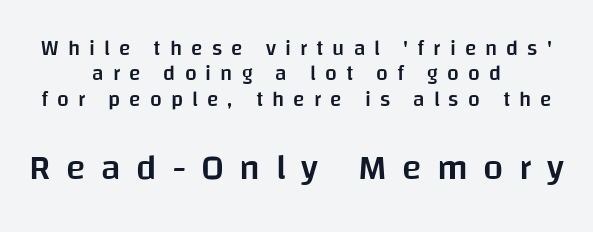
Q: Is the text bold? A: Semi-bold.
Q: Is the text italic (slanted)? A: No, it is upright.
Q: Is the typeface a serif or a sans-serif typeface? A: Sans-serif.
Q: Is the text underlined? A: No.
Q: How is the paragraph aligned? A: Centered.
Q: Is the spacing between letters normal or unusually wide? A: Unusually wide.
Q: Which block of text is set in a larger size, the first (top) or the second (bottom)? A: The second (bottom) one.
Q: Width (condensed, normal, or wide)? A: Normal.
Q: Stroke contrast? A: Low.
Q: x-height? A: Large.
Q: Monospaced? A: No.
